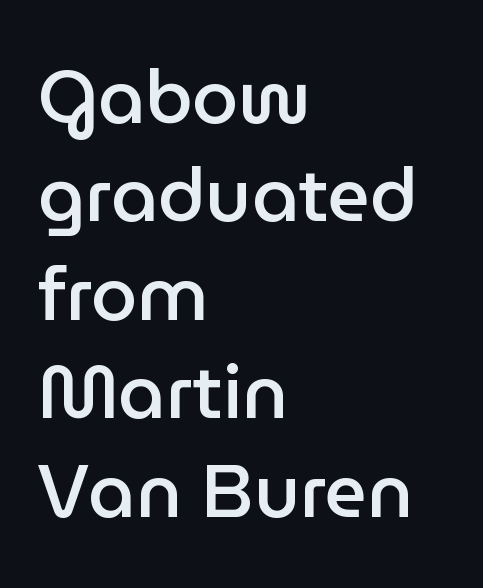
Q: Is the text bold? A: Semi-bold.
Q: Is the text italic (slanted)? A: No, it is upright.
Q: Is the typeface a serif or a sans-serif typeface? A: Sans-serif.
Q: Is the text underlined? A: No.
Q: How is the paragraph aligned? A: Left-aligned.
Q: Is the spacing between letters normal or unusually wide? A: Normal.
Q: Is the spacing between lines tight, normal or loose? A: Normal.
Q: Width (condensed, normal, or wide)? A: Normal.
Q: Stroke contrast? A: Low.
Q: x-height? A: Medium.
Q: Monospaced? A: No.
